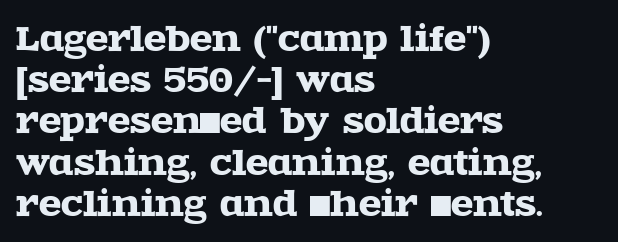
The image shows 33 px wide serif type, upright; set left-aligned, normal line spacing (1.25x), normal letter spacing, not underlined; a large x-height.
